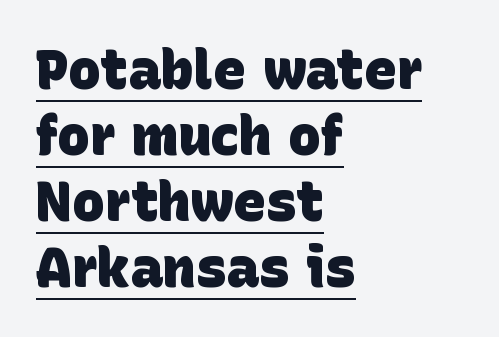
The sample has been set heavy, in full bold. The string is rendered with underlining switched on. Think of a printed novel: that variable character pitch is what you see here. Is the letter spacing exaggerated? No — it looks like the ordinary default. A classic flush-left, rag-right setting is used for this passage. Is this a sans? Yes — the strokes have no serifs.
